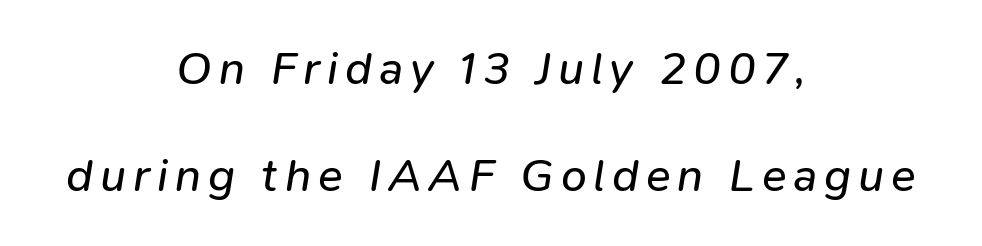
Q: Is the text bold? A: No.
Q: Is the text italic (slanted)? A: Yes, it leans right by about 9 degrees.
Q: Is the text underlined? A: No.
Q: How is the paragraph aligned? A: Centered.
Q: Is the spacing between lines tight, normal or loose? A: Loose.
Q: Width (condensed, normal, or wide)? A: Normal.
Q: Stroke contrast? A: Low.
Q: x-height? A: Medium.
Q: Monospaced? A: No.
